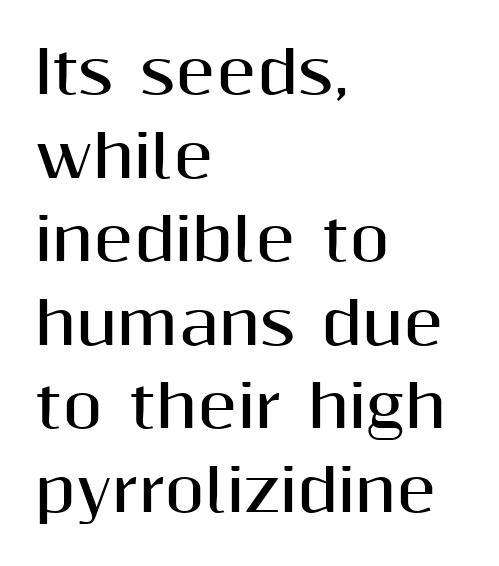
Q: Is the text bold? A: Yes.
Q: Is the text italic (slanted)? A: No, it is upright.
Q: Is the typeface a serif or a sans-serif typeface? A: Sans-serif.
Q: Is the text underlined? A: No.
Q: How is the paragraph aligned? A: Left-aligned.
Q: Is the spacing between letters normal or unusually wide? A: Normal.
Q: Is the spacing between lines tight, normal or loose? A: Normal.
Q: Width (condensed, normal, or wide)? A: Normal.
Q: Stroke contrast? A: Medium.
Q: x-height? A: Medium.
Q: Monospaced? A: No.
